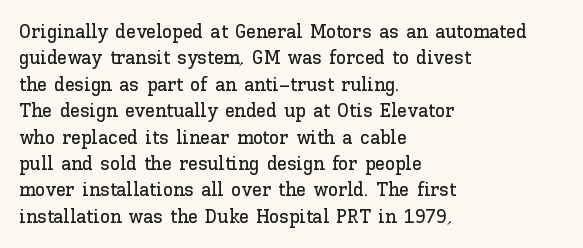
Q: Is the text italic (slanted)? A: No, it is upright.
Q: Is the text underlined? A: No.
Q: How is the paragraph aligned? A: Left-aligned.
Q: Is the spacing between letters normal or unusually wide? A: Normal.
Q: Is the spacing between lines tight, normal or loose? A: Normal.
